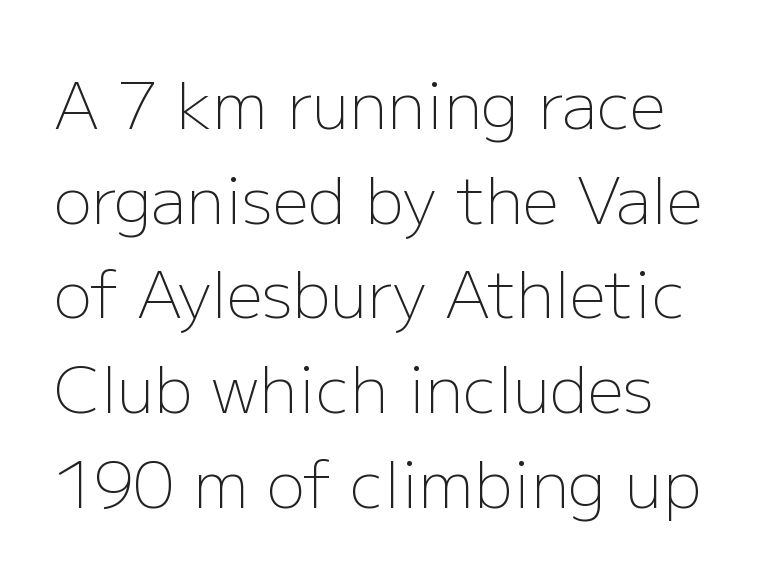
Is the letter spacing exaggerated? No — it looks like the ordinary default. Type style note: lacks serifs. The face used here is proportionally spaced, like ordinary book or web type. The space beneath each line is pristine and unruled. The letters stand straight up with perfectly vertical stems.
